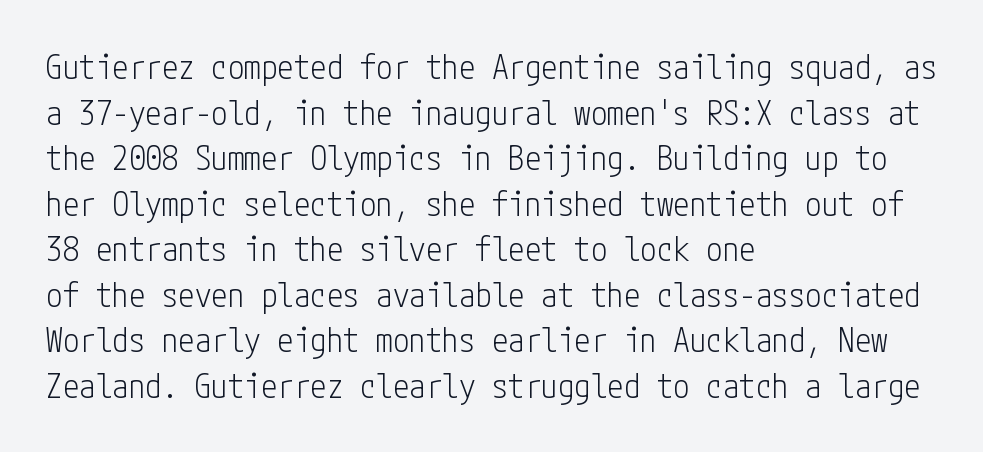
The image shows 33 px light, condensed sans-serif type, upright; set left-aligned, normal line spacing (1.38x), normal letter spacing, not underlined; low stroke contrast and a medium x-height.
